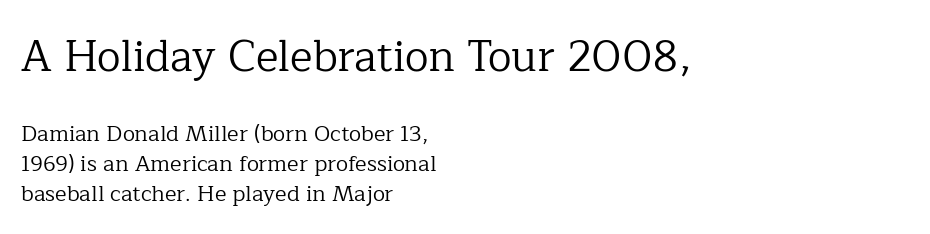
{"serif": "yes", "italic": "no", "bold": "no", "weight": "regular", "width": "normal", "stroke_contrast": "low", "x_height": "medium", "monospaced": "no", "underline": "no", "align": "left", "line_spacing": "normal", "line_spacing_ratio": 1.38, "letter_spacing": "normal", "letter_spacing_em": 0.0, "larger_block": "first", "size_ratio": 1.95, "glyph_px": 43}
